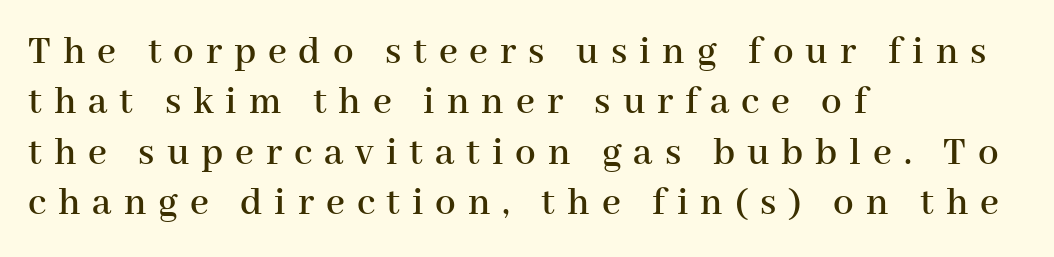
{"serif": "yes", "italic": "no", "width": "normal", "stroke_contrast": "high", "x_height": "medium", "monospaced": "no", "underline": "no", "align": "left", "line_spacing_ratio": 1.23, "letter_spacing": "wide", "letter_spacing_em": 0.29, "glyph_px": 41}
